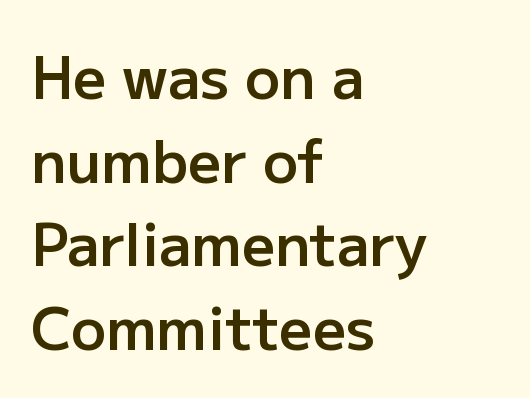
{"serif": "no", "italic": "no", "bold": "semi", "weight": "semibold", "width": "normal", "stroke_contrast": "low", "x_height": "medium", "monospaced": "no", "underline": "no", "align": "left", "line_spacing": "normal", "line_spacing_ratio": 1.44, "letter_spacing": "normal", "letter_spacing_em": 0.0, "glyph_px": 58}
